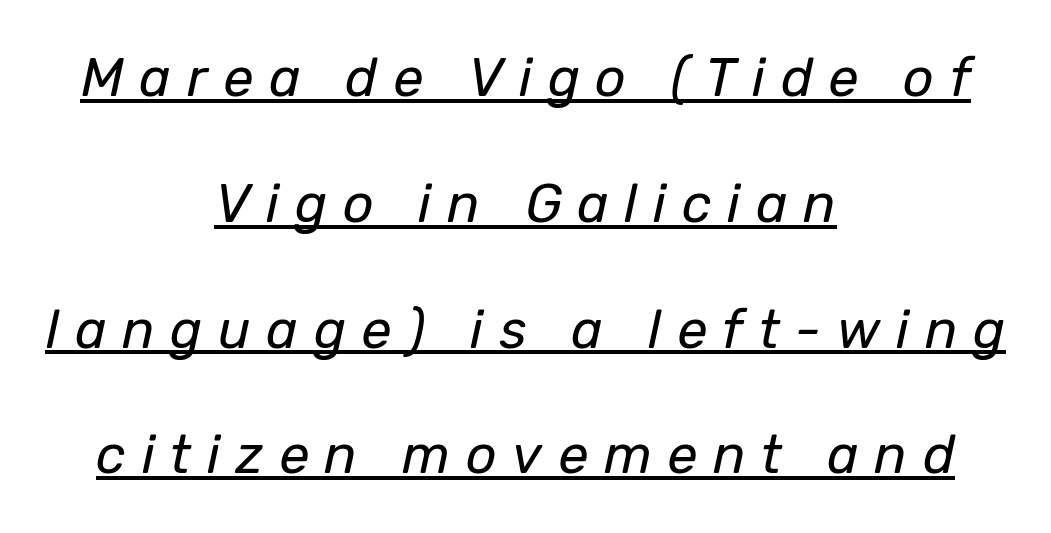
The image shows 54 px regular-weight type, italic (leaning right); set centered, loose line spacing (2.33x), unusually wide letter spacing (+0.29 em), underlined; low stroke contrast and a medium x-height.
